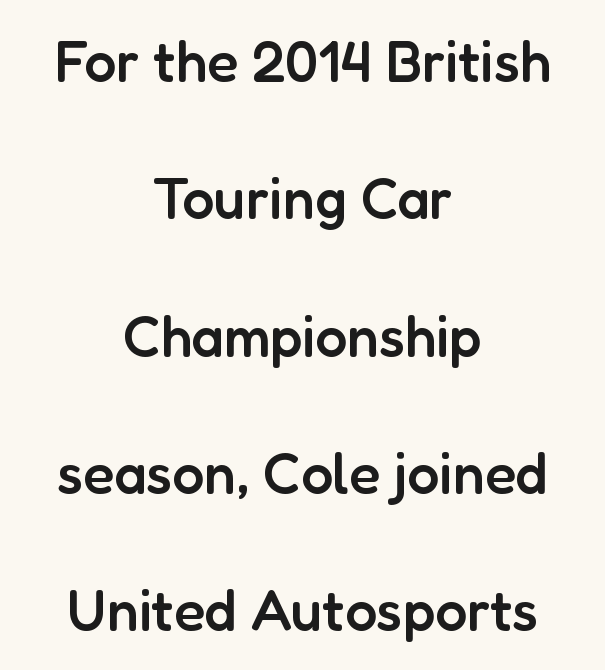
{"serif": "no", "italic": "no", "bold": "semi", "weight": "semibold", "width": "normal", "stroke_contrast": "low", "x_height": "medium", "monospaced": "no", "underline": "no", "align": "center", "line_spacing": "loose", "line_spacing_ratio": 2.41, "letter_spacing": "normal", "letter_spacing_em": 0.0, "glyph_px": 57}
